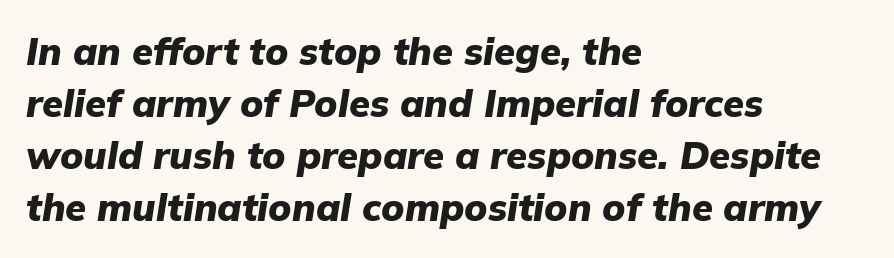
Q: Is the text bold? A: Yes.
Q: Is the text italic (slanted)? A: Yes, it leans right by about 9 degrees.
Q: Is the text underlined? A: No.
Q: How is the paragraph aligned? A: Left-aligned.
Q: Is the spacing between letters normal or unusually wide? A: Normal.
Q: Is the spacing between lines tight, normal or loose? A: Normal.
Q: Width (condensed, normal, or wide)? A: Normal.
Q: Stroke contrast? A: Low.
Q: x-height? A: Medium.
Q: Monospaced? A: No.
